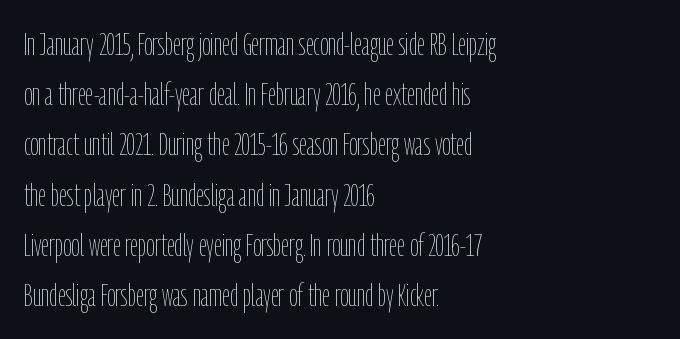
{"italic": "no", "bold": "no", "weight": "thin", "width": "condensed", "stroke_contrast": "low", "x_height": "medium", "monospaced": "no", "underline": "no", "align": "left", "line_spacing": "normal", "line_spacing_ratio": 1.57, "letter_spacing": "normal", "letter_spacing_em": 0.0, "glyph_px": 32}
